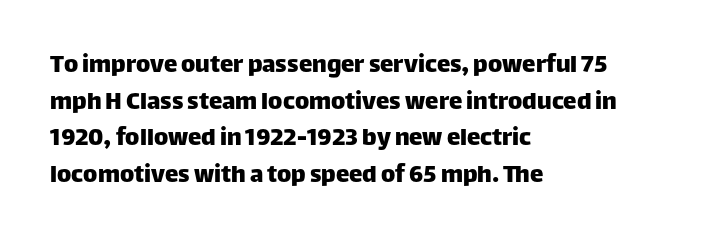
{"italic": "no", "underline": "no", "align": "left", "line_spacing": "normal", "line_spacing_ratio": 1.36, "letter_spacing": "normal", "letter_spacing_em": 0.0, "glyph_px": 27}
